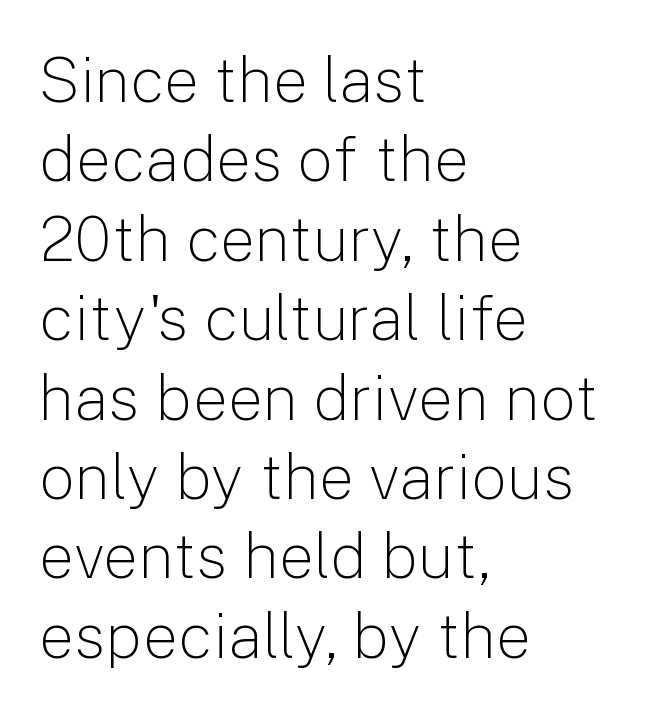
Layout note: lines flush left. You can tell from the bare stems that sans-serif type was used. The lettering holds an erect, upright posture throughout. The rendering uses natural spacing where letterforms have individual widths. Stroke mass is kept to a normal reading level or below. The rows are spaced the way most documents space them.
